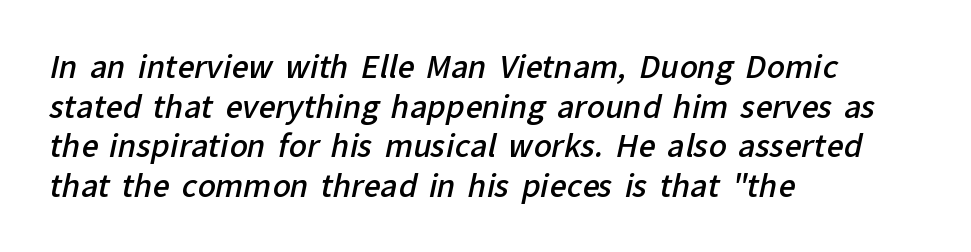
Unmarked baselines from the first word to the last. The glyphs have the mass of a demibold cut, below bold. What's the leading like? Ordinary, nothing unusual. The setting favours the left margin, as ordinary paragraphs usually do.
